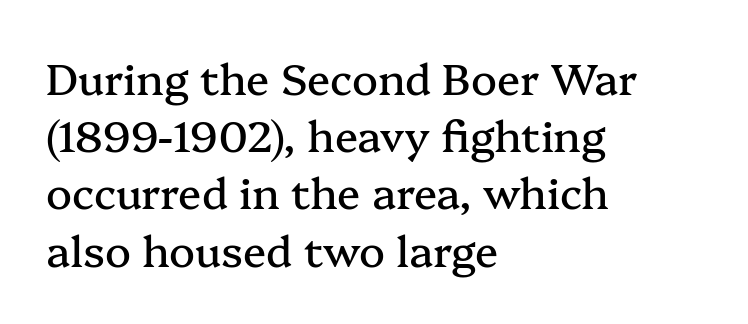
{"serif": "yes", "italic": "no", "width": "normal", "stroke_contrast": "medium", "x_height": "medium", "monospaced": "no", "underline": "no", "align": "left", "line_spacing": "normal", "line_spacing_ratio": 1.33, "letter_spacing": "normal", "letter_spacing_em": 0.0, "glyph_px": 43}
